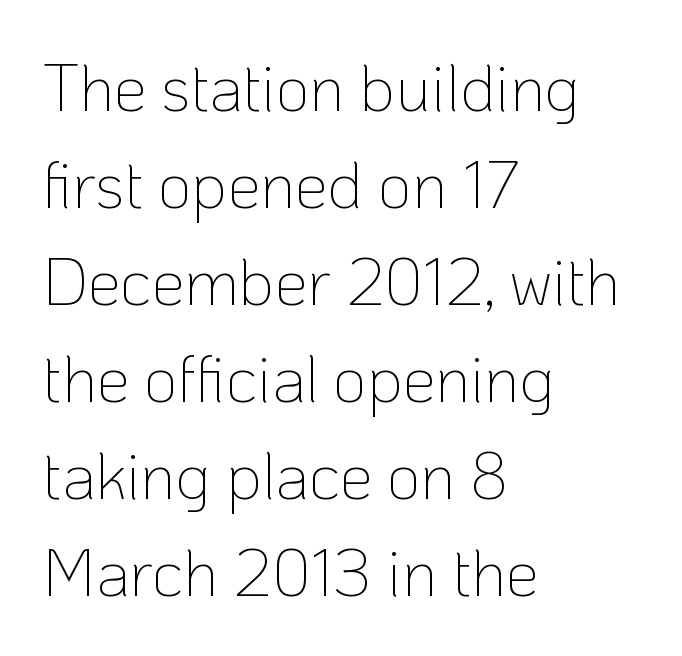
{"serif": "no", "italic": "no", "bold": "no", "weight": "thin", "width": "normal", "stroke_contrast": "low", "x_height": "medium", "monospaced": "no", "underline": "no", "align": "left", "line_spacing": "normal", "line_spacing_ratio": 1.47, "letter_spacing": "normal", "letter_spacing_em": 0.0, "glyph_px": 66}
